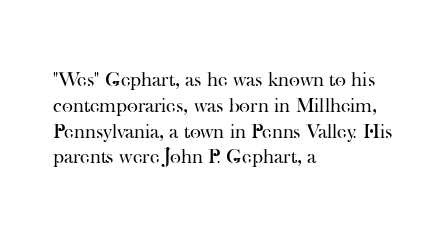
Visually the block forms a straight wall on the left and a jagged coastline on the right. This sample uses plain, unmodified letter spacing. The face looks like a standard text weight, possibly lighter. Check under the words: just untouched page. Does the lettering tilt? It doesn't — this is upright.
